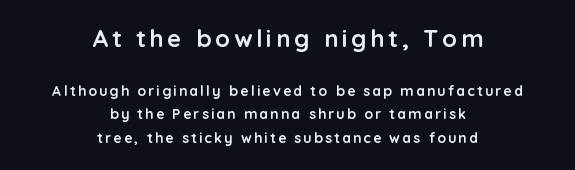
{"italic": "no", "bold": "yes", "underline": "no", "align": "center", "line_spacing": "normal", "line_spacing_ratio": 1.66, "larger_block": "first", "size_ratio": 1.71, "glyph_px": 24}
